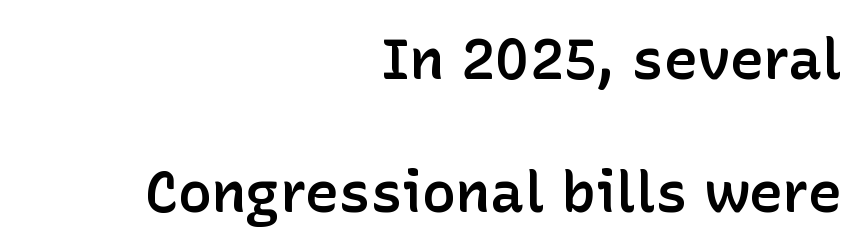
The image shows 57 px semibold sans-serif type, upright; set right-aligned, loose line spacing (2.34x), normal letter spacing, not underlined; low stroke contrast and a medium x-height.
